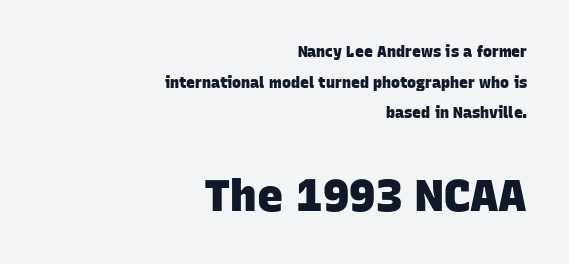
These lines stack with their right ends in a neat column. This sample has the flowing, uneven cadence of proportional lettering. Note: no serifs on the glyphs. Typesetter's note — lower block bumped up in size, upper block left smaller. Interline gaps are noticeably wide in this sample.
